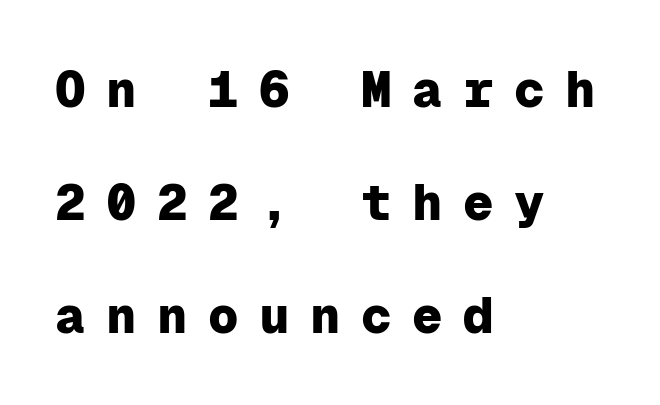
{"serif": "no", "italic": "no", "bold": "yes", "weight": "heavy", "width": "normal", "stroke_contrast": "low", "x_height": "medium", "monospaced": "yes", "underline": "no", "align": "left", "line_spacing": "loose", "line_spacing_ratio": 2.22, "letter_spacing": "wide", "letter_spacing_em": 0.4, "glyph_px": 51}
